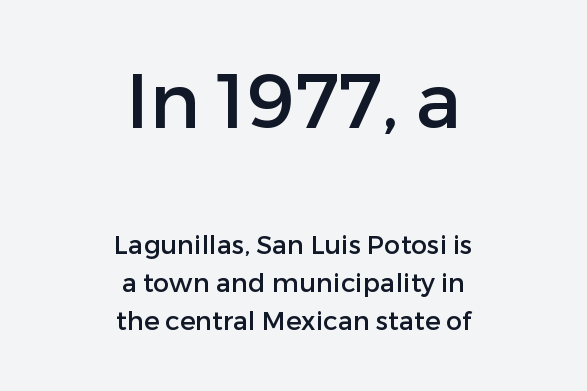
{"serif": "no", "italic": "no", "width": "normal", "stroke_contrast": "low", "x_height": "medium", "monospaced": "no", "underline": "no", "align": "center", "line_spacing": "normal", "line_spacing_ratio": 1.47, "letter_spacing": "normal", "letter_spacing_em": 0.0, "larger_block": "first", "size_ratio": 2.96, "glyph_px": 77}
